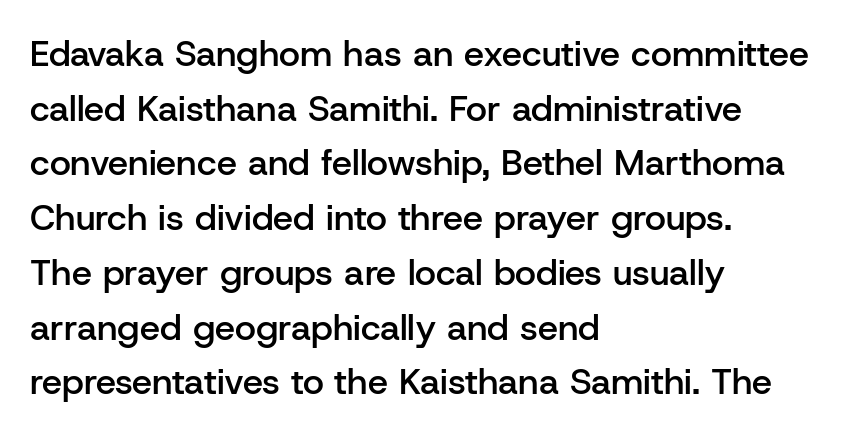
Anything drawn beneath the words? Only blank space. The face used here is proportionally spaced, like ordinary book or web type. On the weight axis this lands at semibold, roughly 600. The lettering stays uniformly vertical, giving the passage a roman look. This sample is left-justified, so line endings fall wherever the words run out.
